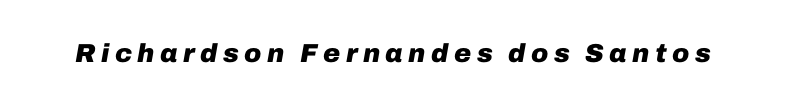
Q: Is the text bold? A: Yes.
Q: Is the text italic (slanted)? A: Yes, it leans right by about 10 degrees.
Q: Is the text underlined? A: No.
Q: Is the spacing between letters normal or unusually wide? A: Unusually wide.
